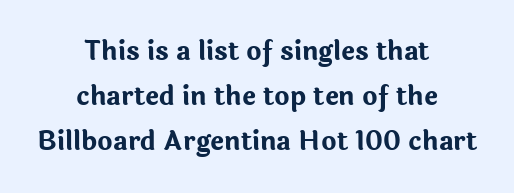
Compared with a flush-left layout, this one balances lines on the center instead. This rendering leaves character spacing at its baseline value. Posture: vertical. Typographic density is high because the face is bold. Check under the words: just untouched page.
